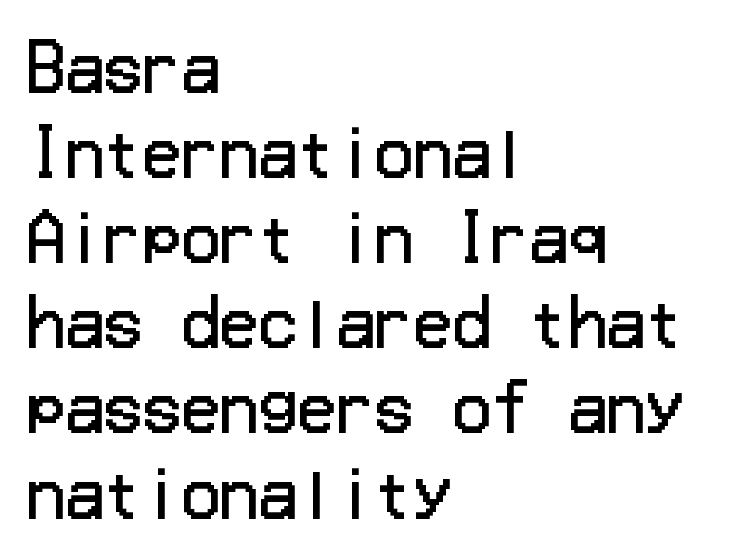
{"serif": "no", "italic": "no", "bold": "no", "weight": "regular", "width": "normal", "stroke_contrast": "low", "x_height": "medium", "underline": "no", "align": "left", "line_spacing": "normal", "line_spacing_ratio": 1.33, "letter_spacing": "normal", "letter_spacing_em": 0.0, "glyph_px": 64}
